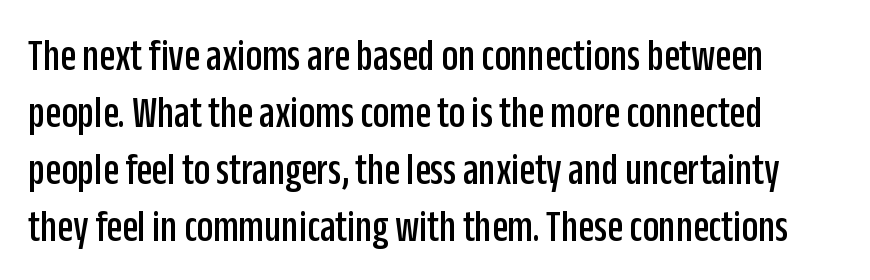
Do the characters align in a grid? No, the font is proportional. The specimen omits any rule beneath the text block's lines. The passage shown has conventional tracking throughout. Nothing sits at the stroke ends, so this counts as sans-serif.
